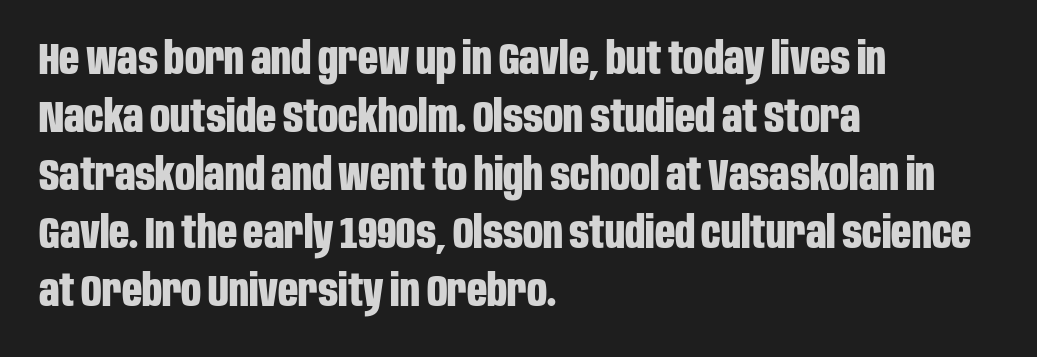
Q: Is the text bold? A: Yes.
Q: Is the text italic (slanted)? A: No, it is upright.
Q: Is the typeface a serif or a sans-serif typeface? A: Sans-serif.
Q: Is the text underlined? A: No.
Q: How is the paragraph aligned? A: Left-aligned.
Q: Is the spacing between letters normal or unusually wide? A: Normal.
Q: Is the spacing between lines tight, normal or loose? A: Normal.
Q: Width (condensed, normal, or wide)? A: Condensed.
Q: Stroke contrast? A: Low.
Q: x-height? A: Large.
Q: Monospaced? A: No.
